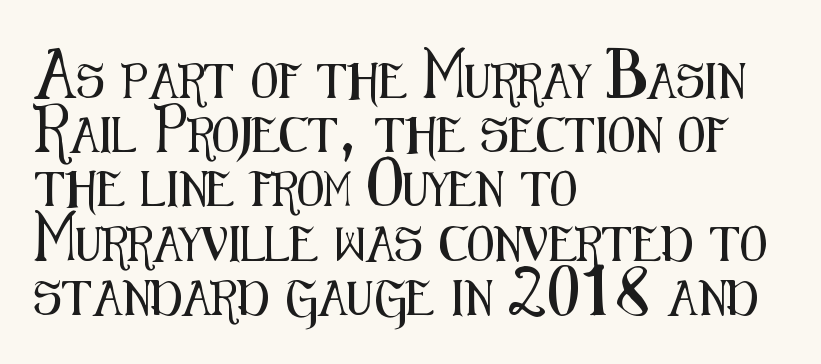
{"italic": "no", "width": "condensed", "stroke_contrast": "medium", "x_height": "medium", "monospaced": "no", "underline": "no", "align": "left", "line_spacing": "normal", "line_spacing_ratio": 1.55, "letter_spacing": "normal", "letter_spacing_em": 0.0, "glyph_px": 35}
